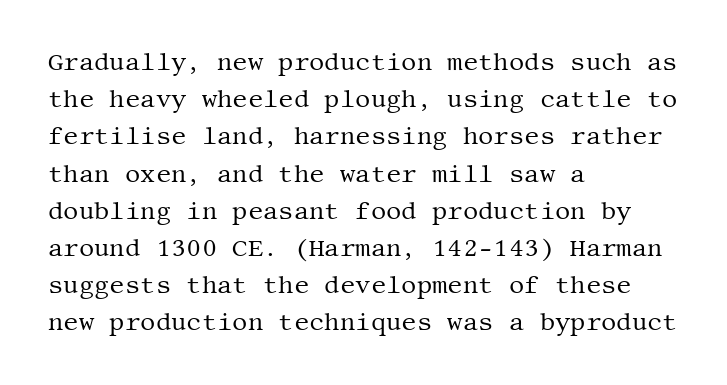
The image shows 24 px text type, upright; set left-aligned, normal line spacing (1.55x), normal letter spacing, not underlined.
